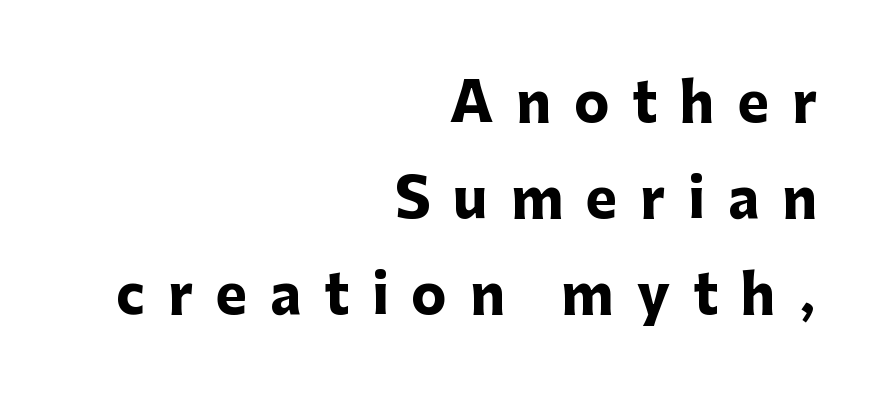
Where is the straight margin? On the right. You could only call the tracking loose — the letters float apart. I'd describe the lettering as bold — thick and assertive. Serif or sans? Sans — the stroke terminals are bare.
